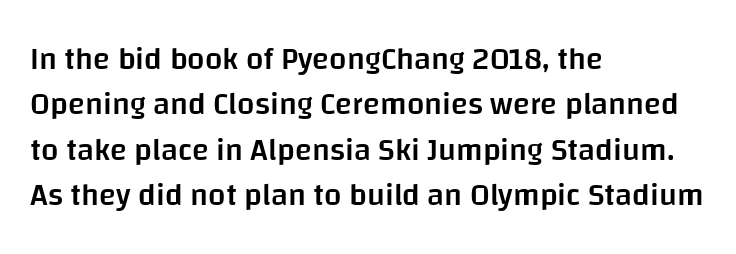
The image shows 31 px semibold sans-serif type, upright; set left-aligned, normal line spacing (1.46x), normal letter spacing, not underlined; low stroke contrast and a large x-height.
